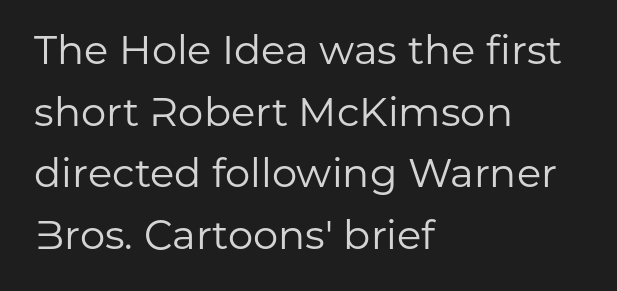
{"serif": "no", "italic": "no", "bold": "no", "weight": "regular", "width": "normal", "stroke_contrast": "low", "x_height": "medium", "monospaced": "no", "underline": "no", "align": "left", "line_spacing": "normal", "line_spacing_ratio": 1.54, "letter_spacing": "normal", "letter_spacing_em": 0.0, "glyph_px": 40}
